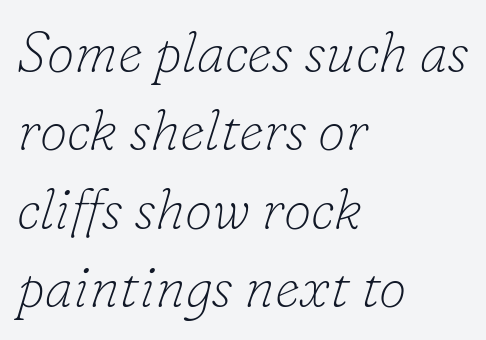
The strip under each line holds only bare page. The line-height multiplier appears to be the usual default. Check where the strokes stop: tiny serifs finish them off. Is this a fixed-width face? No — the glyphs have proportional, varying widths.
